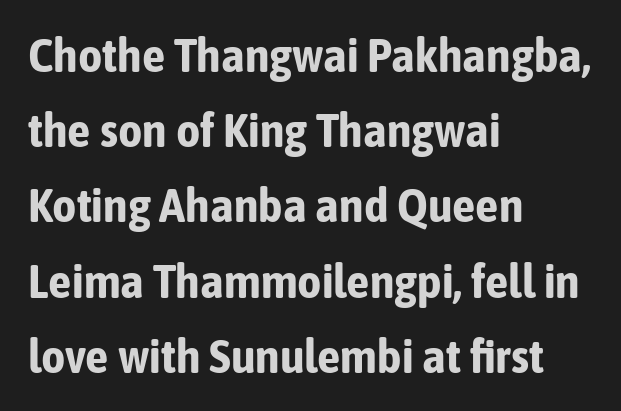
The image shows 47 px bold, condensed sans-serif type, upright; set left-aligned, normal line spacing (1.6x), normal letter spacing, not underlined; low stroke contrast and a medium x-height.
